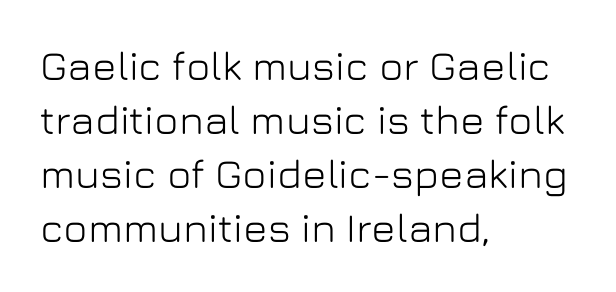
The characters display no serif detailing; their extremities are plain. These lines are rendered in a variable-pitch font. Interline gaps are of average width in this sample. Italic? Not at all — the glyphs are vertical.
